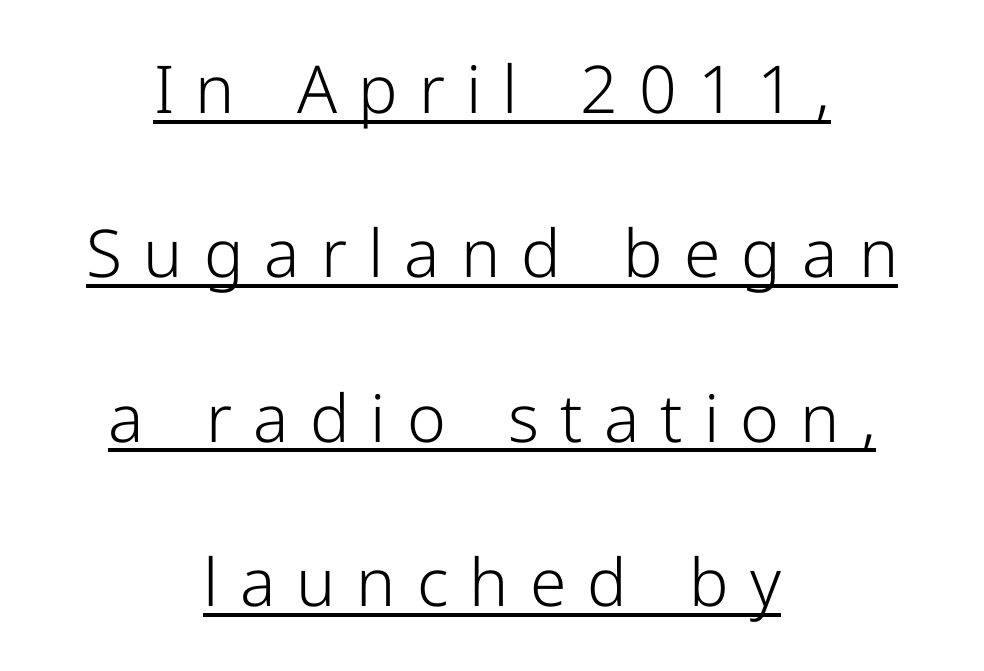
Q: Is the text bold? A: No.
Q: Is the text italic (slanted)? A: No, it is upright.
Q: Is the typeface a serif or a sans-serif typeface? A: Sans-serif.
Q: Is the text underlined? A: Yes.
Q: How is the paragraph aligned? A: Centered.
Q: Is the spacing between letters normal or unusually wide? A: Unusually wide.
Q: Is the spacing between lines tight, normal or loose? A: Loose.
Q: Width (condensed, normal, or wide)? A: Normal.
Q: Stroke contrast? A: Low.
Q: x-height? A: Medium.
Q: Monospaced? A: No.
